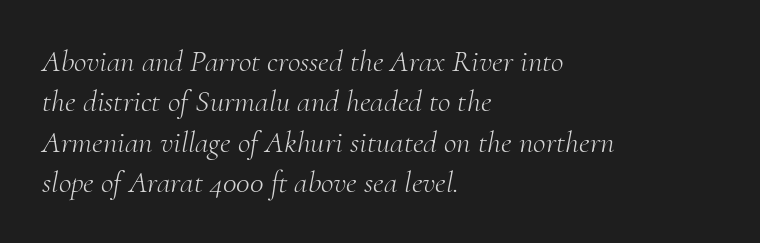
Q: Is the text bold? A: No.
Q: Is the text italic (slanted)? A: Yes, it leans right by about 10 degrees.
Q: Is the typeface a serif or a sans-serif typeface? A: Serif.
Q: Is the text underlined? A: No.
Q: How is the paragraph aligned? A: Left-aligned.
Q: Is the spacing between letters normal or unusually wide? A: Normal.
Q: Is the spacing between lines tight, normal or loose? A: Normal.
Q: Width (condensed, normal, or wide)? A: Normal.
Q: Stroke contrast? A: Medium.
Q: x-height? A: Small.
Q: Monospaced? A: No.
